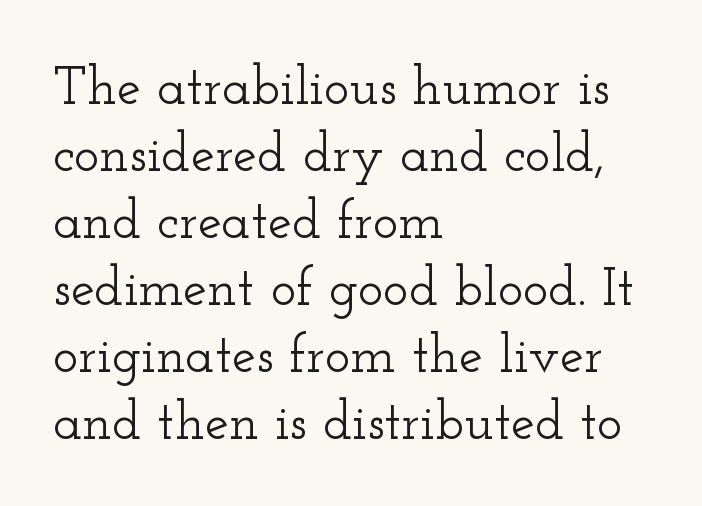
{"serif": "yes", "italic": "no", "width": "wide", "stroke_contrast": "low", "x_height": "small", "monospaced": "no", "underline": "no", "align": "left", "line_spacing_ratio": 1.24, "letter_spacing": "normal", "letter_spacing_em": 0.0, "glyph_px": 54}
